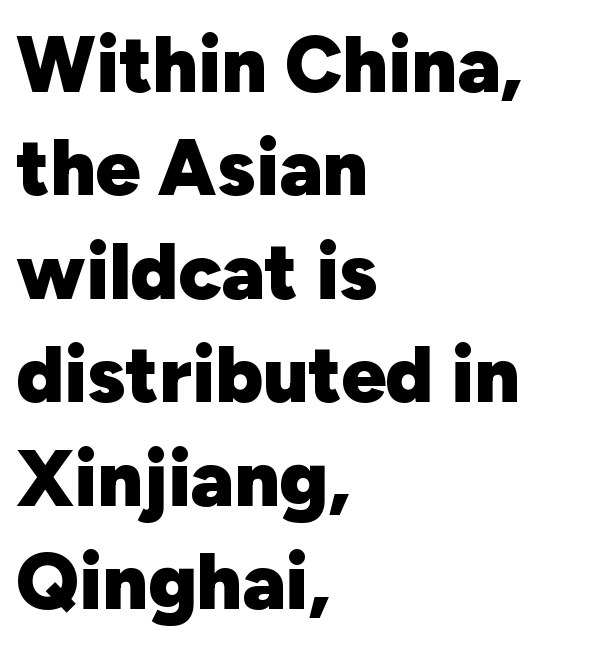
{"serif": "no", "italic": "no", "bold": "yes", "weight": "heavy", "width": "normal", "stroke_contrast": "low", "x_height": "medium", "monospaced": "no", "underline": "no", "align": "left", "line_spacing": "normal", "line_spacing_ratio": 1.31, "letter_spacing": "normal", "letter_spacing_em": 0.0, "glyph_px": 79}
